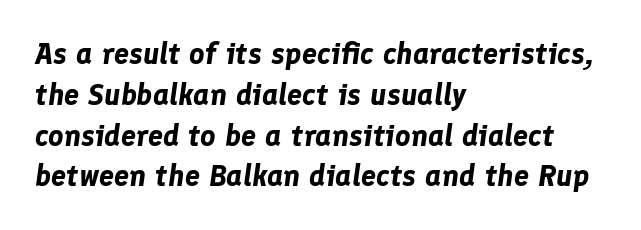
{"italic": "yes", "lean": "right", "slant_degrees": 8, "bold": "yes", "weight": "bold", "width": "normal", "stroke_contrast": "low", "x_height": "medium", "monospaced": "no", "underline": "no", "align": "left", "line_spacing": "normal", "line_spacing_ratio": 1.36, "letter_spacing": "normal", "letter_spacing_em": 0.0, "glyph_px": 30}
